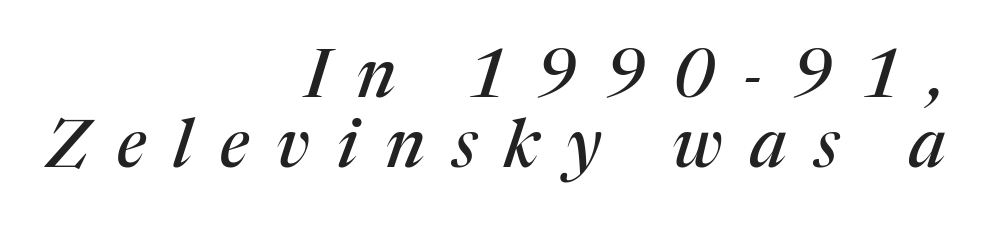
Q: Is the text italic (slanted)? A: Yes, it leans right by about 17 degrees.
Q: Is the typeface a serif or a sans-serif typeface? A: Serif.
Q: Is the text underlined? A: No.
Q: How is the paragraph aligned? A: Right-aligned.
Q: Is the spacing between letters normal or unusually wide? A: Unusually wide.
Q: Is the spacing between lines tight, normal or loose? A: Tight.
Q: Width (condensed, normal, or wide)? A: Normal.
Q: Stroke contrast? A: Medium.
Q: x-height? A: Medium.
Q: Monospaced? A: No.
